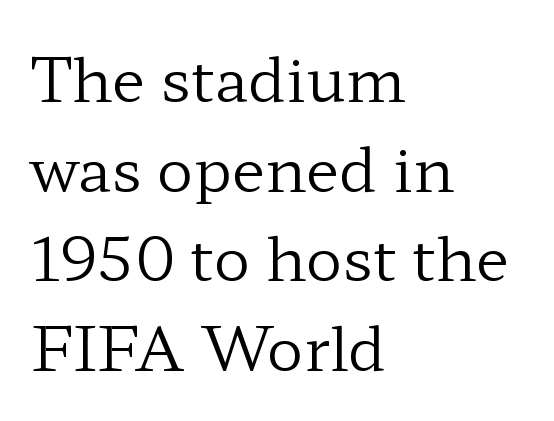
{"serif": "yes", "italic": "no", "bold": "no", "weight": "regular", "width": "wide", "stroke_contrast": "low", "x_height": "medium", "monospaced": "no", "underline": "no", "align": "left", "line_spacing": "normal", "line_spacing_ratio": 1.47, "letter_spacing": "normal", "letter_spacing_em": 0.0, "glyph_px": 61}
